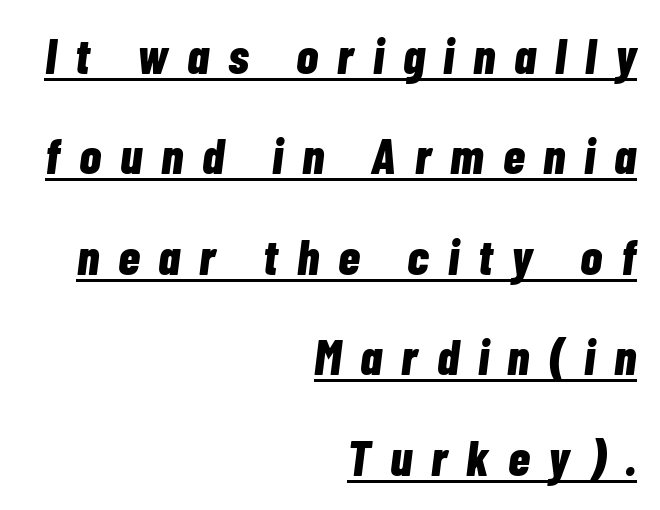
Q: Is the text bold? A: Yes.
Q: Is the text italic (slanted)? A: Yes, it leans right by about 7 degrees.
Q: Is the text underlined? A: Yes.
Q: How is the paragraph aligned? A: Right-aligned.
Q: Is the spacing between letters normal or unusually wide? A: Unusually wide.
Q: Is the spacing between lines tight, normal or loose? A: Loose.
Q: Width (condensed, normal, or wide)? A: Condensed.
Q: Stroke contrast? A: Low.
Q: x-height? A: Medium.
Q: Monospaced? A: No.
